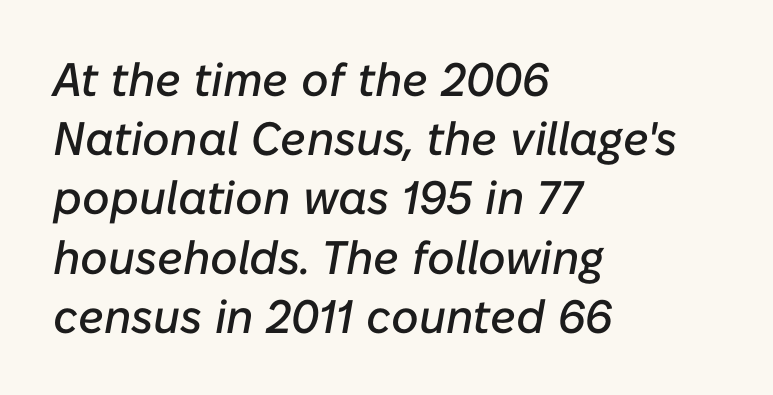
{"italic": "yes", "lean": "right", "slant_degrees": 10, "width": "normal", "stroke_contrast": "low", "x_height": "medium", "monospaced": "no", "underline": "no", "align": "left", "line_spacing": "normal", "line_spacing_ratio": 1.26, "letter_spacing": "normal", "letter_spacing_em": 0.0, "glyph_px": 47}
